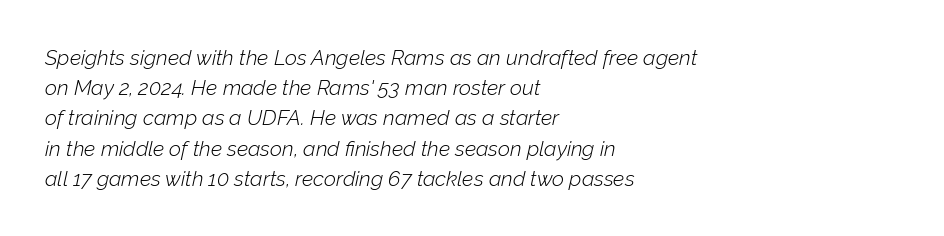
The image shows 21 px text type, italic (leaning right); set left-aligned, normal line spacing (1.44x), normal letter spacing, not underlined.
